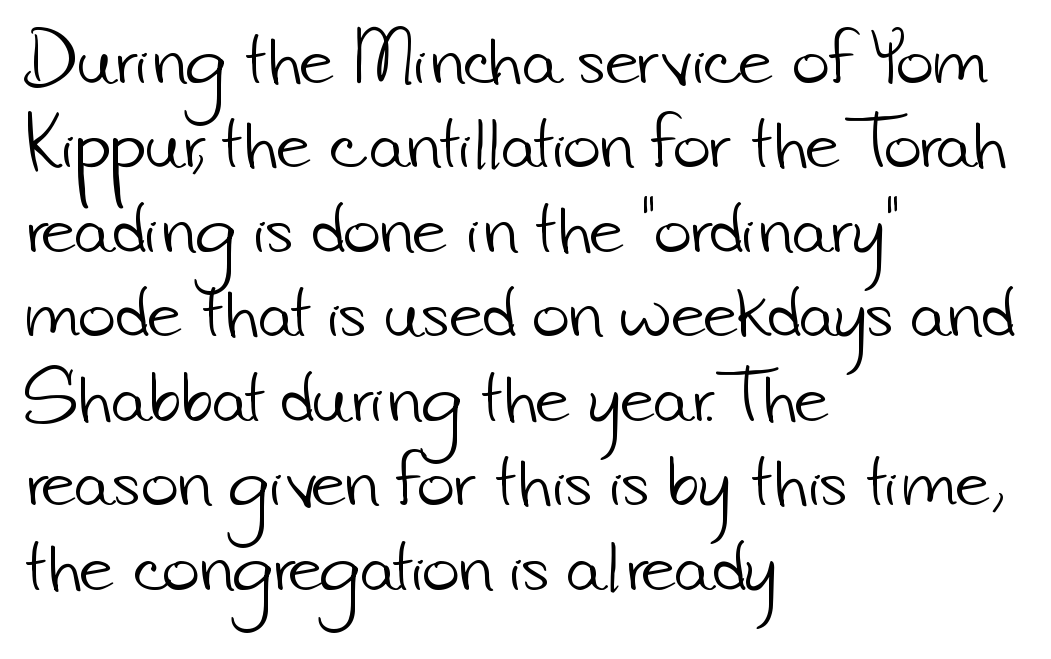
The image shows 64 px light sans-serif type; set left-aligned, normal line spacing (1.32x), normal letter spacing, not underlined; low stroke contrast and a small x-height.
